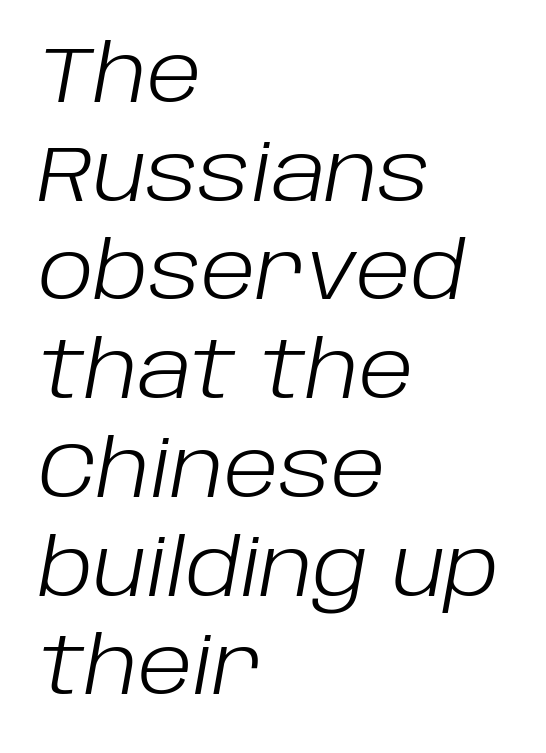
Q: Is the text bold? A: No.
Q: Is the text italic (slanted)? A: Yes, it leans right by about 10 degrees.
Q: Is the text underlined? A: No.
Q: How is the paragraph aligned? A: Left-aligned.
Q: Is the spacing between letters normal or unusually wide? A: Normal.
Q: Is the spacing between lines tight, normal or loose? A: Normal.
Q: Width (condensed, normal, or wide)? A: Normal.
Q: Stroke contrast? A: Low.
Q: x-height? A: Large.
Q: Monospaced? A: No.
